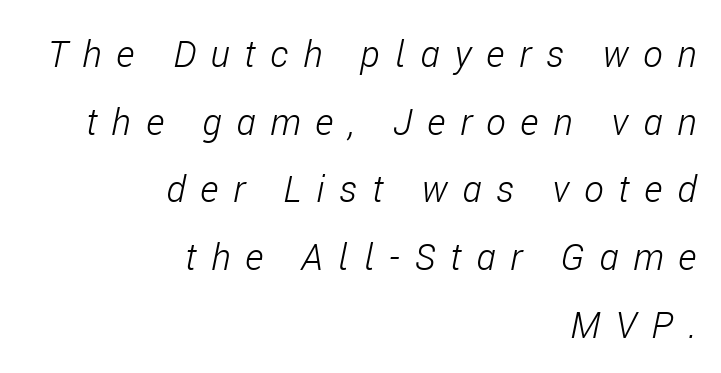
The paragraph has a hard right edge and a soft left edge. Heft: none added — not bold. Each letter keeps its own natural width here, so spacing adapts to shape. Style check: oblique. The tracking reads as deliberately expanded to a designer's eye. Clear beneath every line of the passage.
